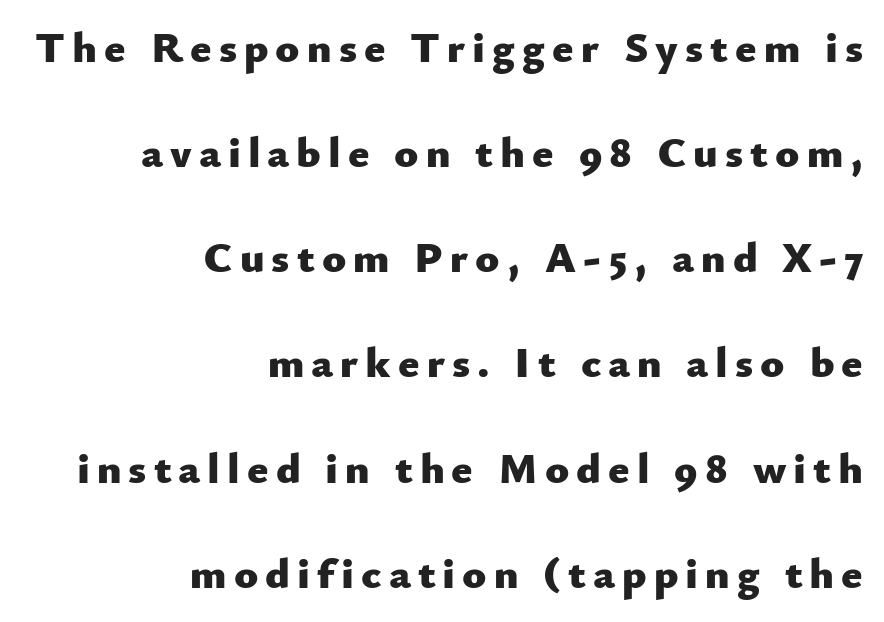
{"serif": "no", "italic": "no", "bold": "yes", "weight": "heavy", "width": "normal", "stroke_contrast": "low", "x_height": "small", "monospaced": "no", "underline": "no", "align": "right", "line_spacing": "loose", "line_spacing_ratio": 2.39, "glyph_px": 44}
